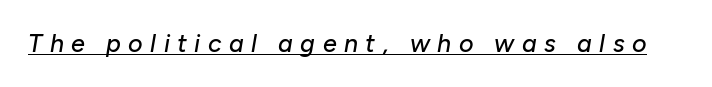
Q: Is the text italic (slanted)? A: Yes, it leans right by about 10 degrees.
Q: Is the text underlined? A: Yes.
Q: Is the spacing between letters normal or unusually wide? A: Unusually wide.
